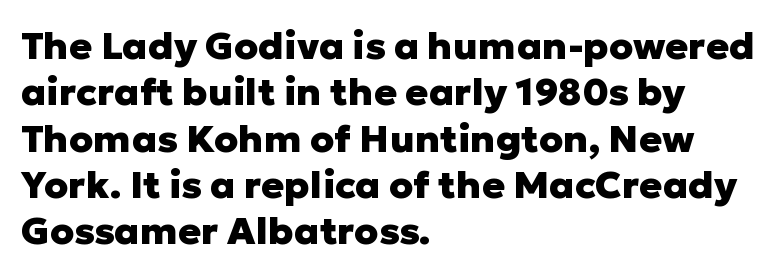
The passage is arranged the way most books set body copy — flush left. Looks like regular typesetting: each glyph gets only the width it needs. You could call the tracking neutral — neither tight nor loose. The words here are not underlined.
